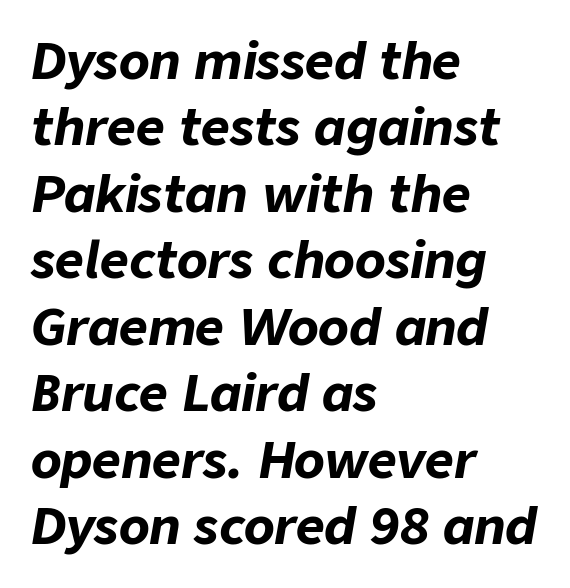
The image shows 50 px bold type, italic (leaning right); set left-aligned, normal line spacing (1.33x), normal letter spacing, not underlined; low stroke contrast and a medium x-height.
